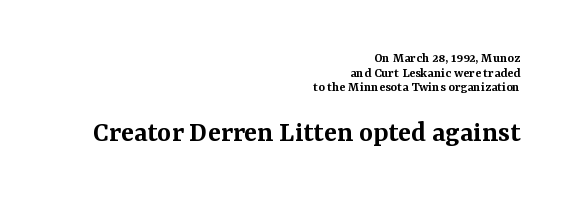
Q: Is the text bold? A: Semi-bold.
Q: Is the text italic (slanted)? A: No, it is upright.
Q: Is the typeface a serif or a sans-serif typeface? A: Serif.
Q: Is the text underlined? A: No.
Q: How is the paragraph aligned? A: Right-aligned.
Q: Is the spacing between letters normal or unusually wide? A: Normal.
Q: Is the spacing between lines tight, normal or loose? A: Tight.
Q: Which block of text is set in a larger size, the first (top) or the second (bottom)? A: The second (bottom) one.
Q: Width (condensed, normal, or wide)? A: Normal.
Q: Stroke contrast? A: Medium.
Q: x-height? A: Medium.
Q: Monospaced? A: No.
